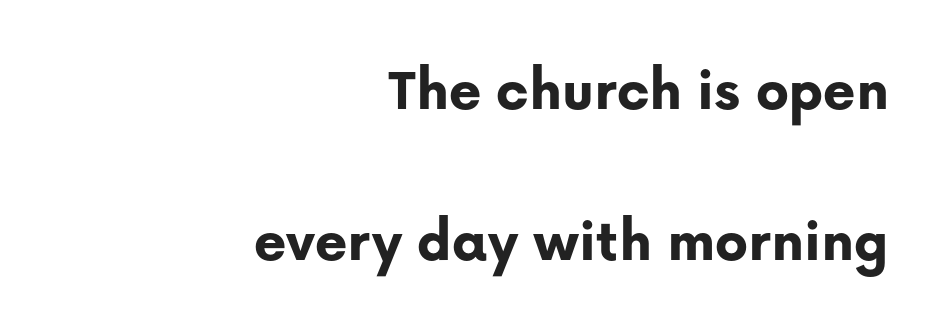
The image shows 62 px bold sans-serif type, upright; set right-aligned, loose line spacing (2.43x), normal letter spacing, not underlined; low stroke contrast and a medium x-height.
